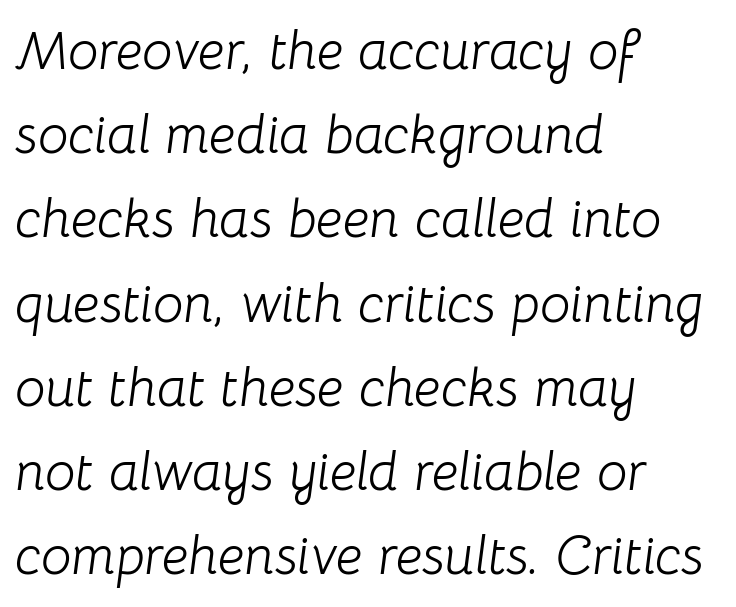
Honestly, the letter spacing is just normal — you wouldn't notice it. Glance below the letters and you will spot only blank space. The vertical gap from one line to the next is medium. The letters advance in unequal steps, a hallmark of proportional type. Does the copy run flush right? No — it runs flush left. Weight: in the light-to-regular range.
